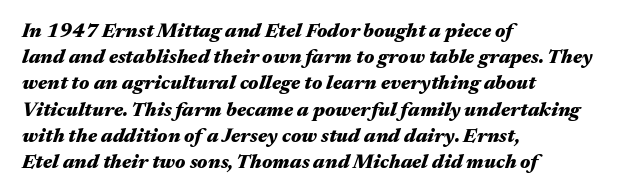
The image shows 20 px bold type, italic (leaning right); set left-aligned, normal line spacing (1.31x), normal letter spacing, not underlined.
